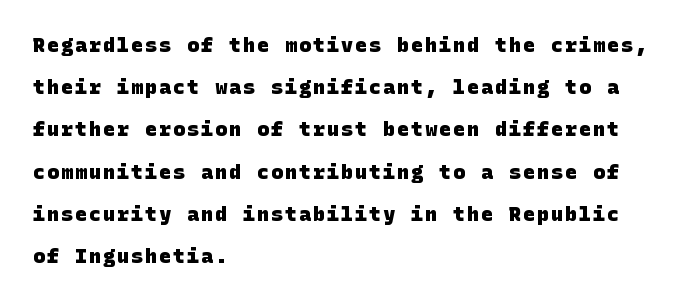
The image shows 20 px bold type; set left-aligned, loose line spacing (2.11x), not underlined.
